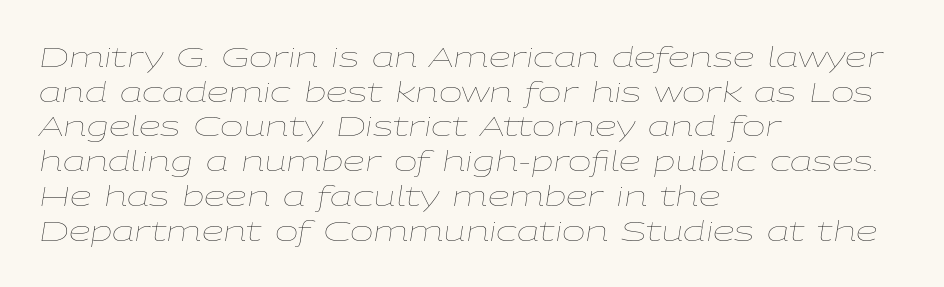
The image shows 28 px thin, wide type, italic (leaning right); set left-aligned, line spacing 1.24x, normal letter spacing, not underlined; low stroke contrast and a medium x-height.
